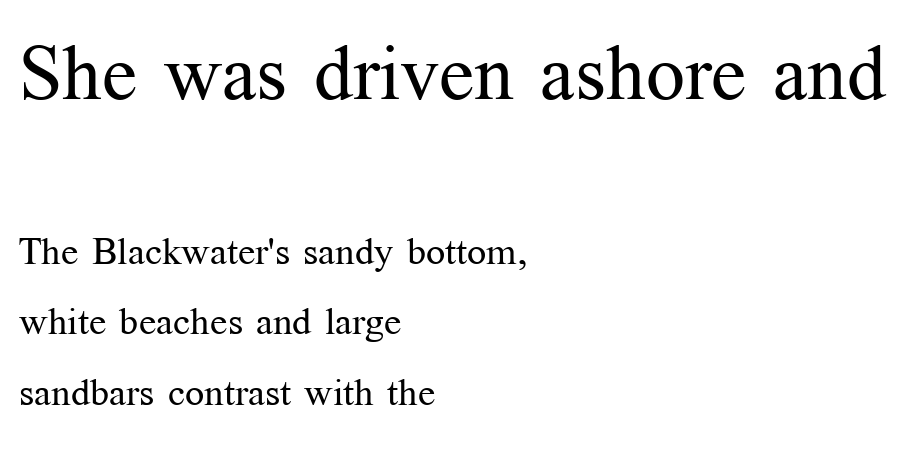
{"serif": "yes", "italic": "no", "bold": "no", "weight": "regular", "width": "normal", "stroke_contrast": "medium", "x_height": "medium", "monospaced": "no", "underline": "no", "align": "left", "line_spacing_ratio": 1.86, "letter_spacing": "normal", "letter_spacing_em": 0.0, "larger_block": "first", "size_ratio": 2.03, "glyph_px": 77}
